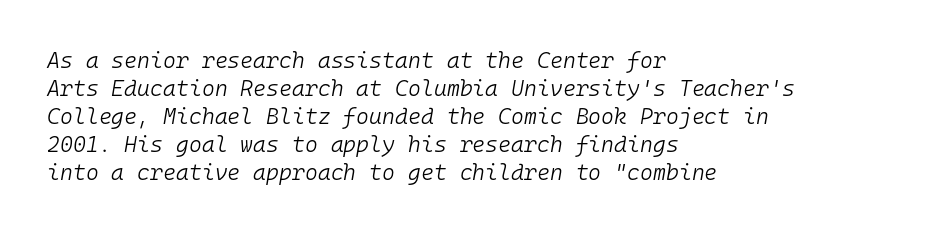
{"italic": "yes", "lean": "right", "slant_degrees": 10, "bold": "no", "underline": "no", "align": "left", "line_spacing": "normal", "line_spacing_ratio": 1.27, "letter_spacing": "normal", "letter_spacing_em": 0.0, "glyph_px": 22}
